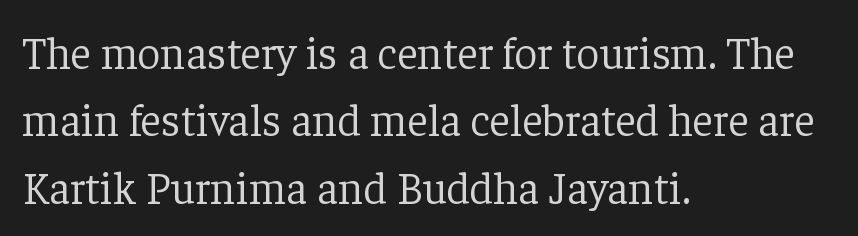
Q: Is the text bold? A: No.
Q: Is the text italic (slanted)? A: No, it is upright.
Q: Is the typeface a serif or a sans-serif typeface? A: Serif.
Q: Is the text underlined? A: No.
Q: How is the paragraph aligned? A: Left-aligned.
Q: Is the spacing between letters normal or unusually wide? A: Normal.
Q: Is the spacing between lines tight, normal or loose? A: Normal.
Q: Width (condensed, normal, or wide)? A: Normal.
Q: Stroke contrast? A: Low.
Q: x-height? A: Medium.
Q: Monospaced? A: No.
